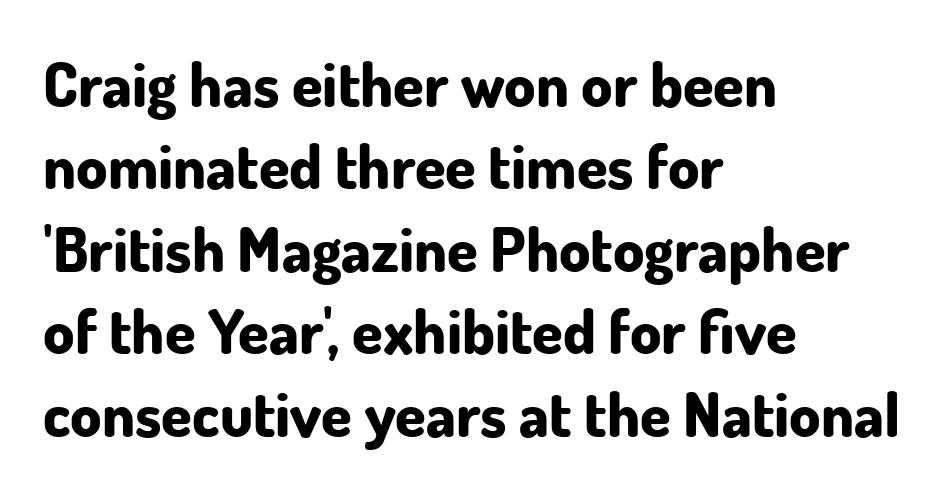
A roman cut, with each character standing at attention. Letter spacing: default. Has an underline been added? It has not. Thick stems and heavy bowls — unmistakably bold. Is this a sans? Yes — the strokes have no serifs. Baseline-to-baseline distance is the conventional proportion of letter height.
